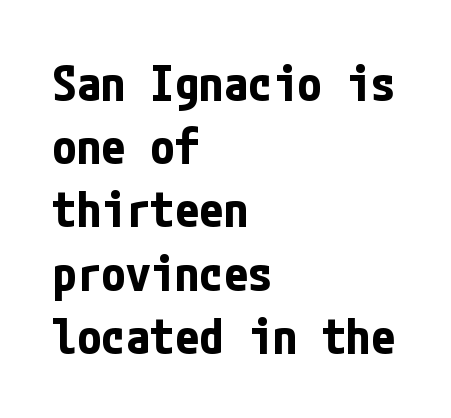
The image shows 49 px bold, condensed sans-serif type, upright; set left-aligned, normal line spacing (1.29x), normal letter spacing, not underlined; low stroke contrast and a medium x-height.
